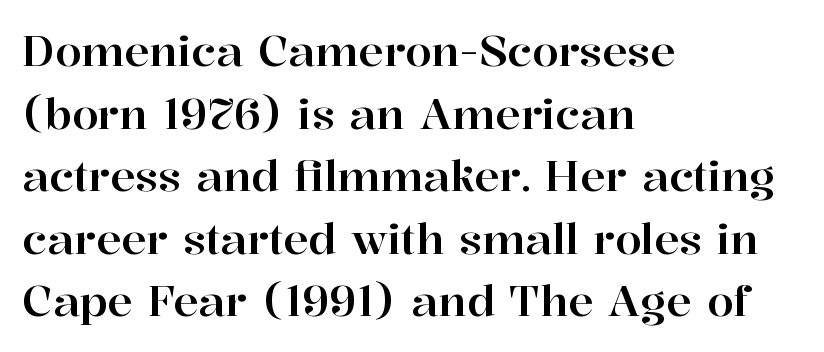
{"serif": "yes", "italic": "no", "width": "normal", "stroke_contrast": "high", "x_height": "medium", "monospaced": "no", "underline": "no", "align": "left", "line_spacing": "normal", "line_spacing_ratio": 1.49, "letter_spacing": "normal", "letter_spacing_em": 0.0, "glyph_px": 42}
